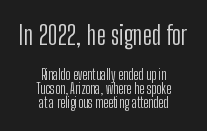
The image shows 26 px text type, upright; set centered, tight line spacing (1.01x), normal letter spacing, not underlined; the first (top) block is 1.86x larger.
